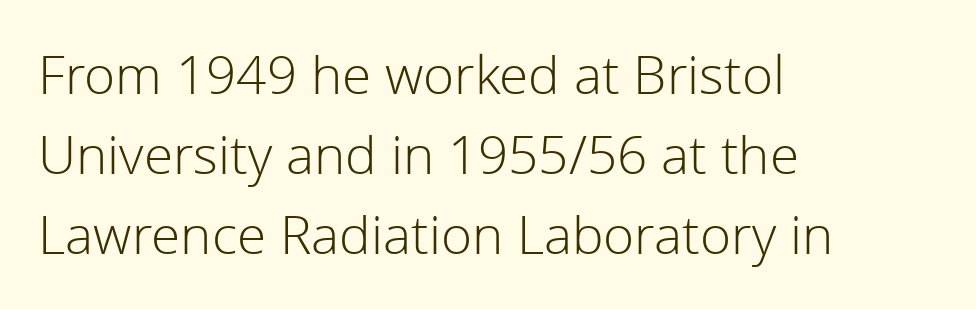
Typographically, this falls in the sans-serif category. The letterforms sit at book weight or below. The letters stand upright; this is a roman face. Character widths vary here, with narrow letters taking less room than wide ones.
